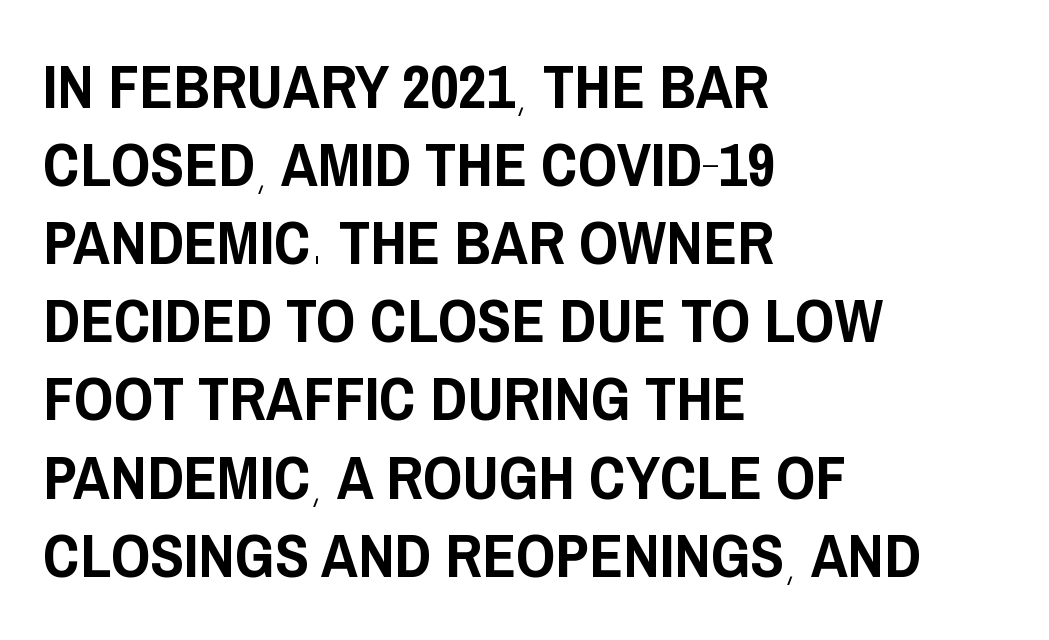
Type without underlining. Italic? Not at all — the glyphs are vertical. Typographically, this falls in the sans-serif category. The passage shown stacks its lines at a standard gap. Inter-character spacing is left at the font's built-in metrics. Visually the block forms a straight wall on the left and a jagged coastline on the right.
